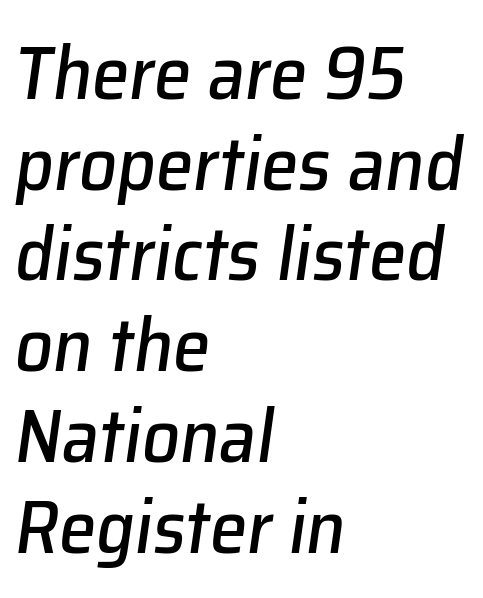
The image shows 75 px text type, italic (leaning right); set left-aligned, line spacing 1.21x, normal letter spacing, not underlined; low stroke contrast and a medium x-height.
